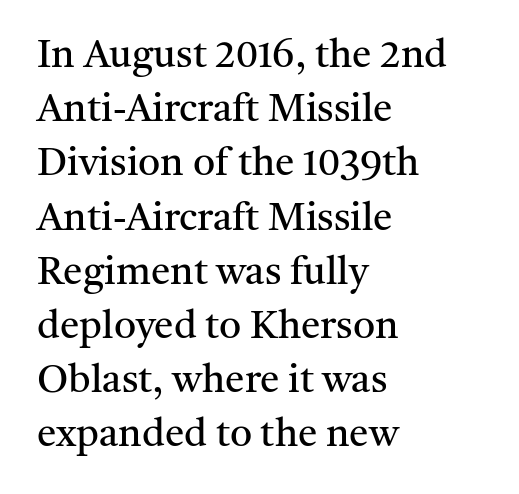
Q: Is the text bold? A: No.
Q: Is the text italic (slanted)? A: No, it is upright.
Q: Is the typeface a serif or a sans-serif typeface? A: Serif.
Q: Is the text underlined? A: No.
Q: How is the paragraph aligned? A: Left-aligned.
Q: Is the spacing between letters normal or unusually wide? A: Normal.
Q: Is the spacing between lines tight, normal or loose? A: Normal.
Q: Width (condensed, normal, or wide)? A: Normal.
Q: Stroke contrast? A: Medium.
Q: x-height? A: Medium.
Q: Monospaced? A: No.
